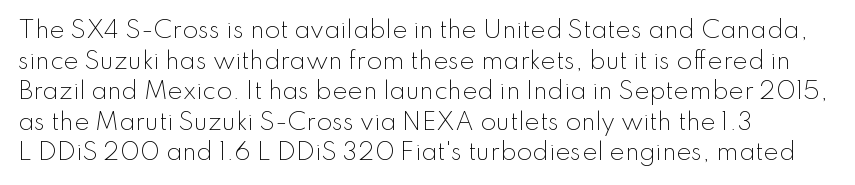
Q: Is the text bold? A: No.
Q: Is the text italic (slanted)? A: No, it is upright.
Q: Is the text underlined? A: No.
Q: How is the paragraph aligned? A: Left-aligned.
Q: Is the spacing between letters normal or unusually wide? A: Normal.
Q: Is the spacing between lines tight, normal or loose? A: Normal.
